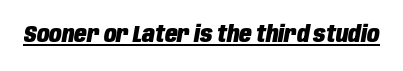
Q: Is the text bold? A: Yes.
Q: Is the text italic (slanted)? A: Yes, it leans right by about 10 degrees.
Q: Is the text underlined? A: Yes.
Q: Is the spacing between letters normal or unusually wide? A: Normal.
